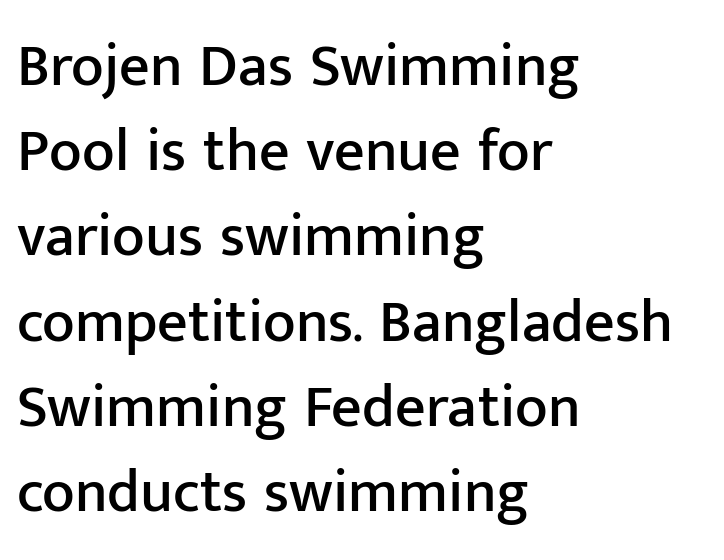
{"serif": "no", "italic": "no", "width": "normal", "stroke_contrast": "low", "x_height": "medium", "monospaced": "no", "underline": "no", "align": "left", "line_spacing": "normal", "line_spacing_ratio": 1.42, "letter_spacing": "normal", "letter_spacing_em": 0.0, "glyph_px": 60}
